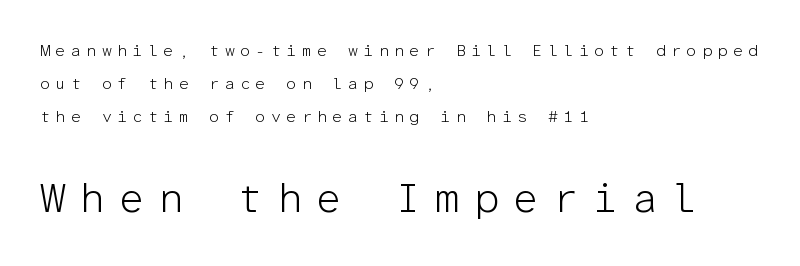
The image shows 41 px light sans-serif type, upright, monospaced; set left-aligned, loose line spacing (2.05x), unusually wide letter spacing (+0.33 em), not underlined; the second (bottom) block is 2.56x larger; low stroke contrast and a medium x-height.
